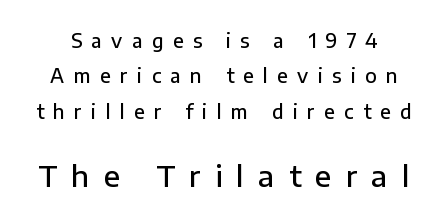
The image shows 29 px semibold sans-serif type, upright; set line spacing 1.86x, unusually wide letter spacing (+0.49 em), not underlined; the second (bottom) block is 1.53x larger; low stroke contrast and a medium x-height.
